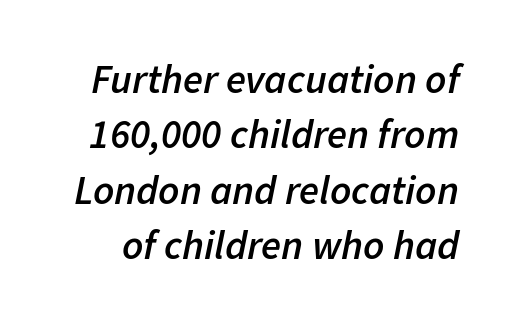
Q: Is the text bold? A: Semi-bold.
Q: Is the text italic (slanted)? A: Yes, it leans right by about 11 degrees.
Q: Is the text underlined? A: No.
Q: Is the spacing between letters normal or unusually wide? A: Normal.
Q: Is the spacing between lines tight, normal or loose? A: Normal.
Q: Width (condensed, normal, or wide)? A: Normal.
Q: Stroke contrast? A: Low.
Q: x-height? A: Medium.
Q: Monospaced? A: No.
